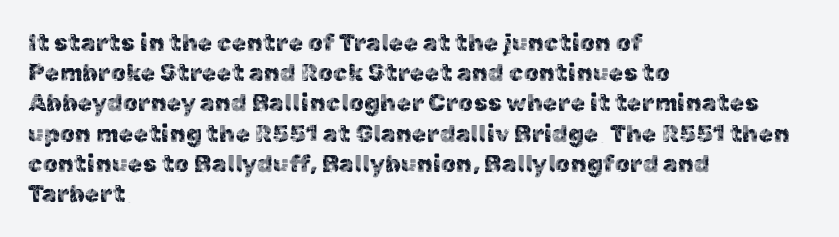
Leading: standard. Ascenders rise straight up at ninety degrees. The text block is weighted toward the left margin, trailing off unevenly rightward. Default kerning and tracking; the words read as compact shapes. Underlining? Definitely not there.
